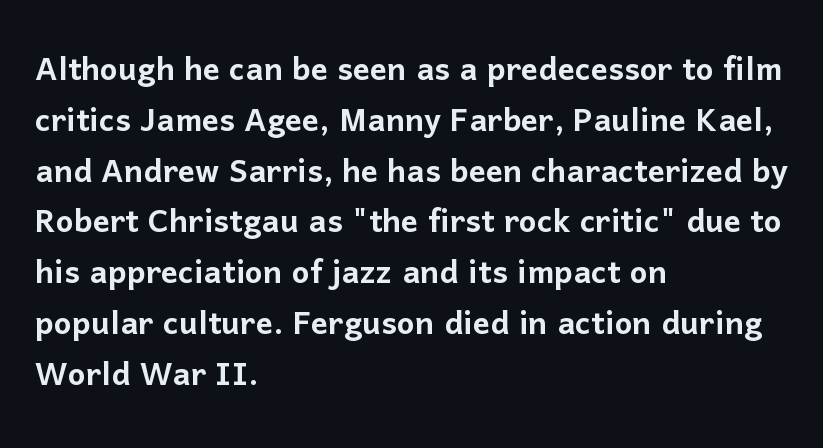
These lines are rendered in a variable-pitch font. The line texture is even and compact thanks to regular tracking. The lettering stays uniformly vertical, giving the passage a roman look. Where is the straight margin? On the left. Check the space under the baseline: it is left empty.
